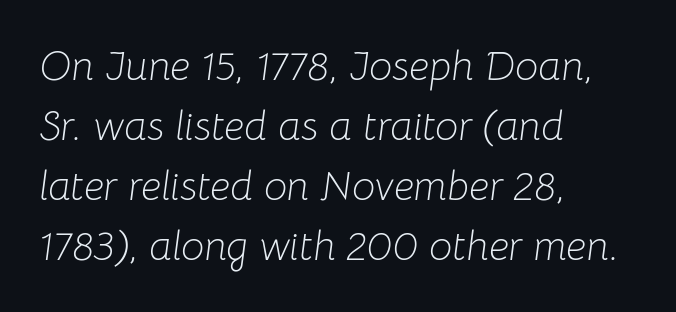
{"italic": "yes", "lean": "right", "slant_degrees": 8, "bold": "no", "weight": "light", "width": "normal", "stroke_contrast": "low", "x_height": "medium", "monospaced": "no", "underline": "no", "align": "left", "line_spacing": "normal", "line_spacing_ratio": 1.46, "letter_spacing": "normal", "letter_spacing_em": 0.0, "glyph_px": 41}
